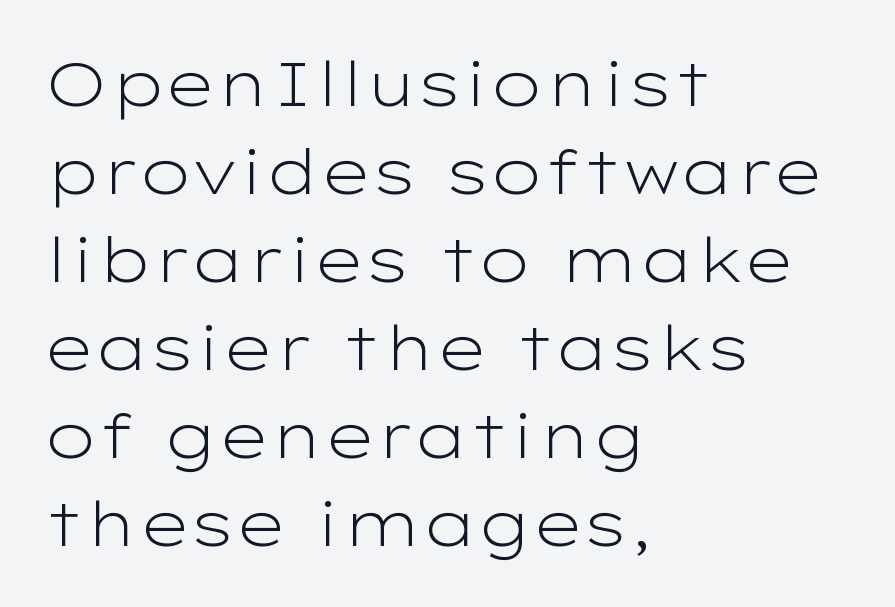
Reading down the column, the eye jumps a familiar distance to each next line. Spacing between characters is what you'd get straight out of the box. Does the type have serifs? No, each stem ends abruptly. Is the type heavy? It reads as light-to-regular instead. The rag falls on the right side of this text block. Bare-footed words on every line.
